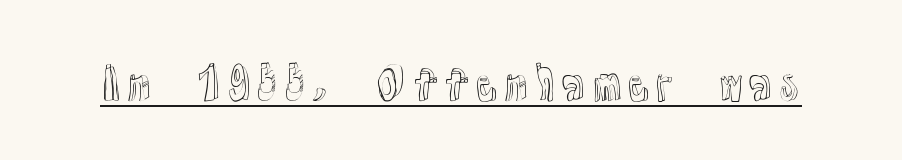
Looks like regular typesetting: each glyph gets only the width it needs. The gaps between neighbouring characters are ordinary and unremarkable. The font's upright variant was chosen for this text. The specimen includes a rule beneath the text block's lines.
